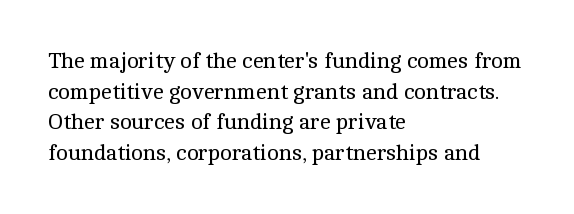
{"italic": "no", "bold": "no", "underline": "no", "align": "left", "line_spacing": "normal", "line_spacing_ratio": 1.39, "letter_spacing": "normal", "letter_spacing_em": 0.0, "glyph_px": 22}
